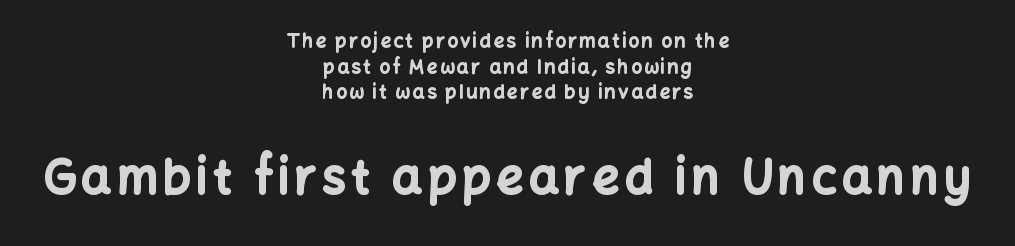
Stroke thickness is high; the sample reads as a true bold. Interline gaps are of average width in this sample. Here the designer chose a conventional face with non-uniform glyph widths. The foot of each line stays bare and open. This sample uses a sans-serif face.
